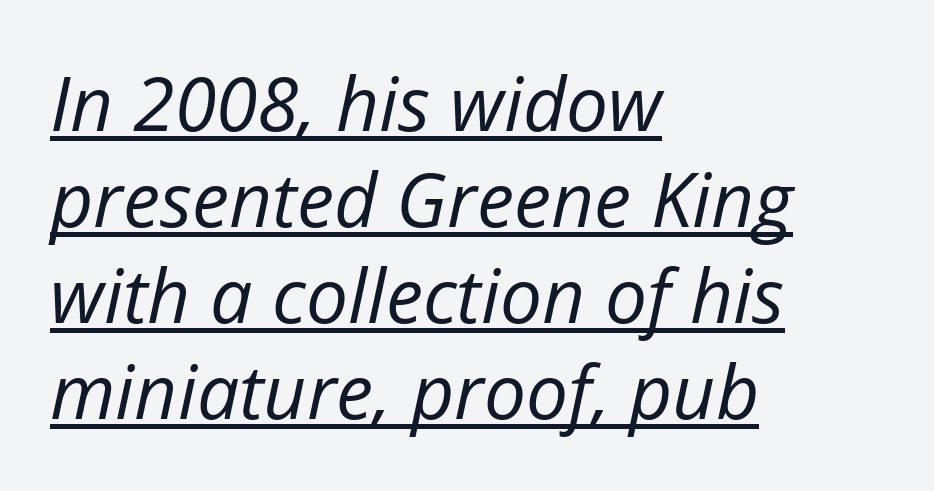
The image shows 75 px regular-weight type, italic (leaning right); set left-aligned, normal line spacing (1.28x), normal letter spacing, underlined; low stroke contrast and a medium x-height.
